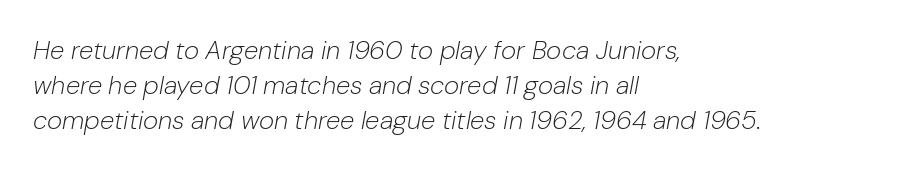
The image shows 26 px text type, italic (leaning right); set left-aligned, normal line spacing (1.34x), normal letter spacing, not underlined.
